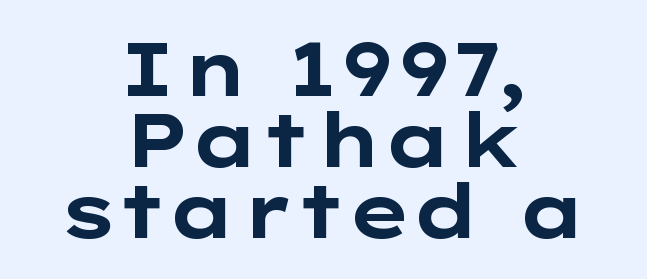
{"serif": "no", "italic": "no", "bold": "yes", "weight": "bold", "width": "wide", "stroke_contrast": "low", "x_height": "medium", "monospaced": "no", "underline": "no", "align": "center", "line_spacing": "tight", "line_spacing_ratio": 0.95, "letter_spacing": "normal", "letter_spacing_em": 0.0, "glyph_px": 75}
